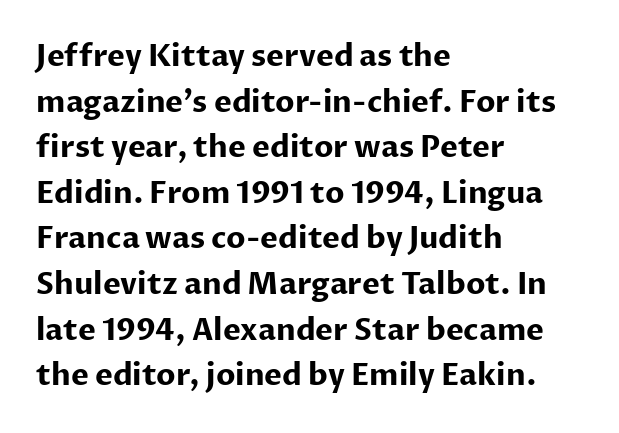
{"serif": "no", "italic": "no", "bold": "yes", "weight": "bold", "width": "normal", "stroke_contrast": "low", "x_height": "medium", "monospaced": "no", "underline": "no", "align": "left", "line_spacing": "normal", "line_spacing_ratio": 1.52, "letter_spacing": "normal", "letter_spacing_em": 0.0, "glyph_px": 30}
